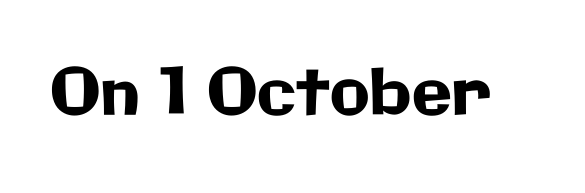
{"serif": "no", "italic": "no", "width": "normal", "stroke_contrast": "low", "x_height": "medium", "monospaced": "no", "underline": "no", "letter_spacing": "normal", "letter_spacing_em": 0.0, "glyph_px": 65}
